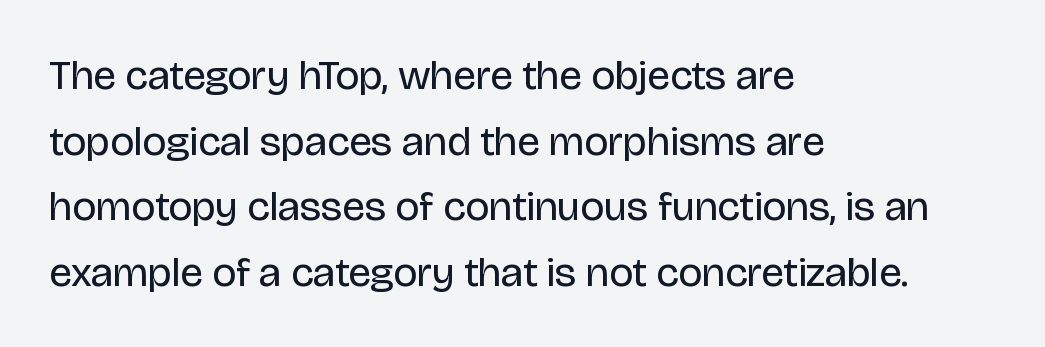
Every stem runs plumb, perpendicular to the baseline. The passage shown is typed in a proportional face where columns would drift. The setting favours the left margin, as ordinary paragraphs usually do. Vertical stems look standard width or narrower in stroke. Just letters on the line, the space beneath them empty.
